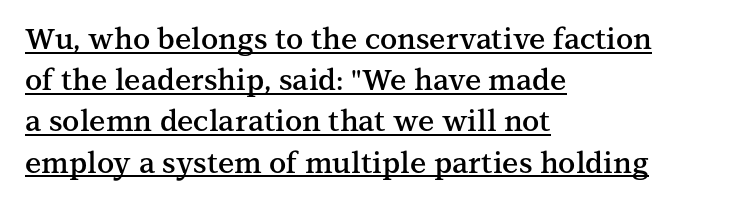
{"serif": "yes", "italic": "no", "bold": "semi", "weight": "semibold", "width": "normal", "stroke_contrast": "medium", "x_height": "medium", "monospaced": "no", "underline": "yes", "align": "left", "line_spacing": "normal", "line_spacing_ratio": 1.42, "letter_spacing": "normal", "letter_spacing_em": 0.0, "glyph_px": 29}
